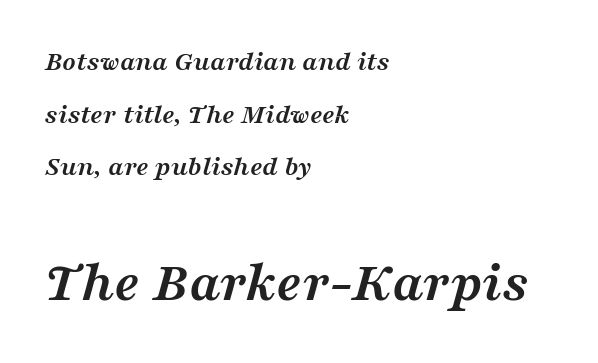
Q: Is the text bold? A: Yes.
Q: Is the text italic (slanted)? A: Yes, it leans right by about 16 degrees.
Q: Is the typeface a serif or a sans-serif typeface? A: Serif.
Q: Is the text underlined? A: No.
Q: How is the paragraph aligned? A: Left-aligned.
Q: Is the spacing between letters normal or unusually wide? A: Normal.
Q: Which block of text is set in a larger size, the first (top) or the second (bottom)? A: The second (bottom) one.
Q: Width (condensed, normal, or wide)? A: Wide.
Q: Stroke contrast? A: Medium.
Q: x-height? A: Medium.
Q: Monospaced? A: No.
